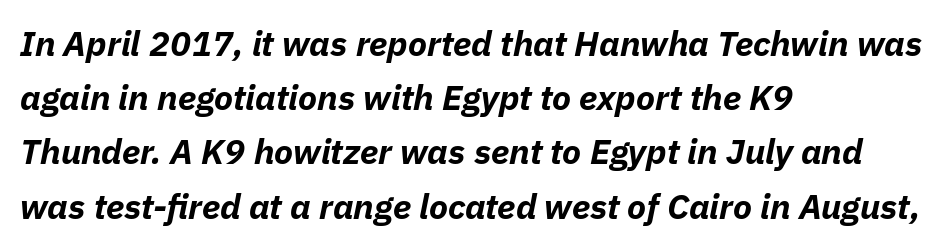
The image shows 35 px bold type, italic (leaning right); set left-aligned, normal line spacing (1.55x), normal letter spacing, not underlined; low stroke contrast and a medium x-height.
